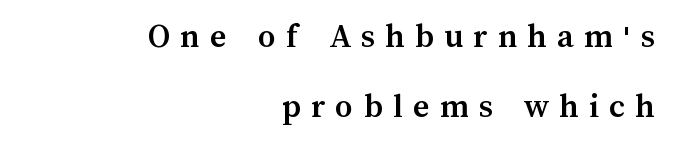
Character widths vary here, with narrow letters taking less room than wide ones. One-word summary of the alignment: right. The letters are bold, with thick, heavy strokes. Caption: expanded tracking, letters set apart. The type sits square on the baseline with zero lean.
